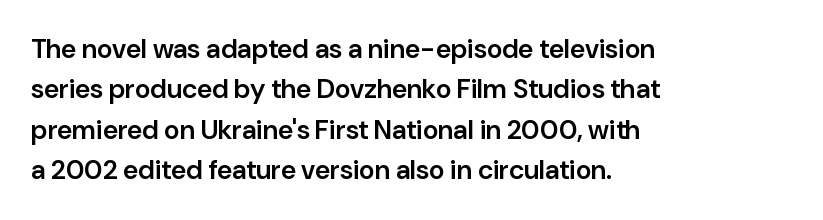
Q: Is the text bold? A: Semi-bold.
Q: Is the text italic (slanted)? A: No, it is upright.
Q: Is the text underlined? A: No.
Q: How is the paragraph aligned? A: Left-aligned.
Q: Is the spacing between letters normal or unusually wide? A: Normal.
Q: Is the spacing between lines tight, normal or loose? A: Normal.
